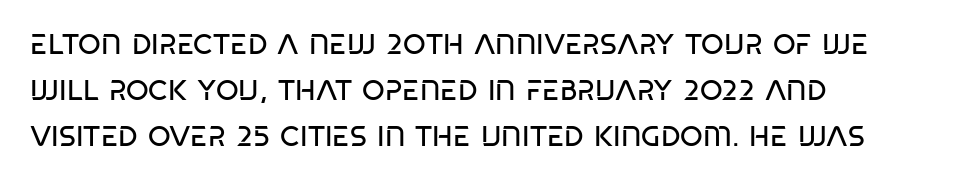
Words appear dense and cohesive because spacing is normal. Posture: vertical. Is this a fixed-width face? No — the glyphs have proportional, varying widths. Left-aligned paragraph, ragged on the right. Quick note: interline space is typical.
